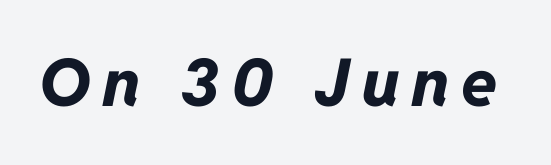
When letters slant like this, we call the style italic. Students, this is bold: see how much ink each stroke carries. Clear beneath every line of the passage. These lines are rendered in a variable-pitch font.
